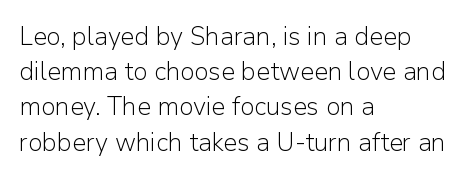
The image shows 25 px text type, upright; set left-aligned, normal line spacing (1.41x), normal letter spacing, not underlined.
